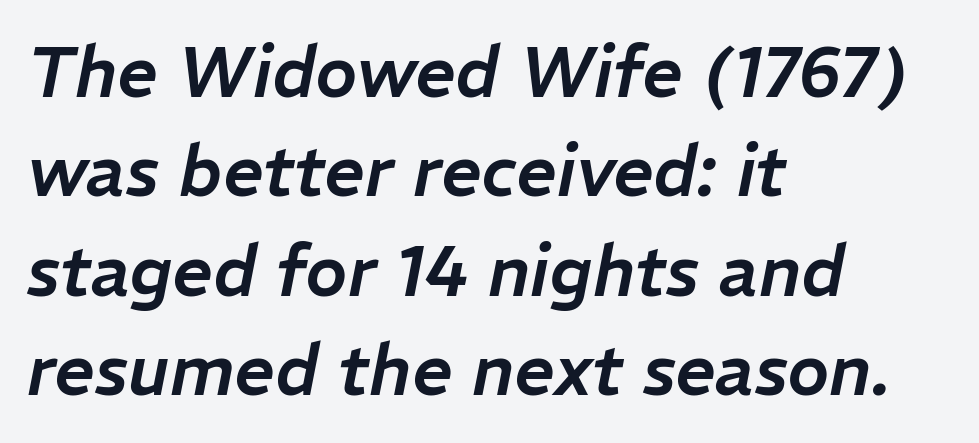
Q: Is the text italic (slanted)? A: Yes, it leans right by about 11 degrees.
Q: Is the text underlined? A: No.
Q: How is the paragraph aligned? A: Left-aligned.
Q: Is the spacing between letters normal or unusually wide? A: Normal.
Q: Is the spacing between lines tight, normal or loose? A: Normal.
Q: Width (condensed, normal, or wide)? A: Normal.
Q: Stroke contrast? A: Low.
Q: x-height? A: Medium.
Q: Monospaced? A: No.
